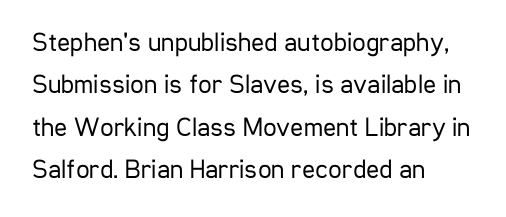
{"italic": "no", "bold": "no", "underline": "no", "align": "left", "line_spacing": "normal", "line_spacing_ratio": 1.57, "letter_spacing": "normal", "letter_spacing_em": 0.0, "glyph_px": 27}
